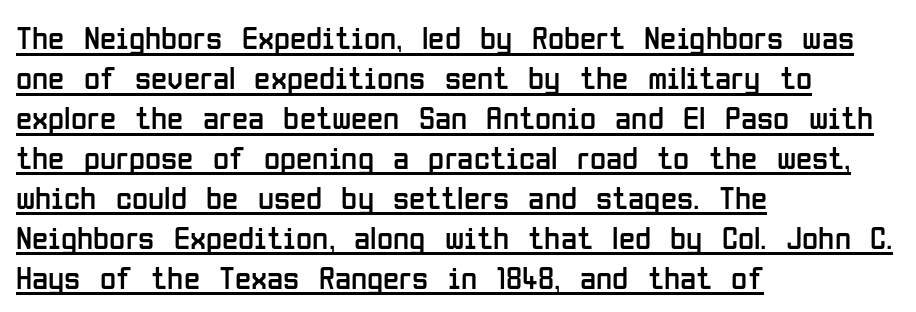
Posture: straight, roman, zero tilt. The font sits on the lighter half of the weight spectrum, regular included. Inter-character spacing is left at the font's built-in metrics. You can tell from the bare stems that sans-serif type was used.
